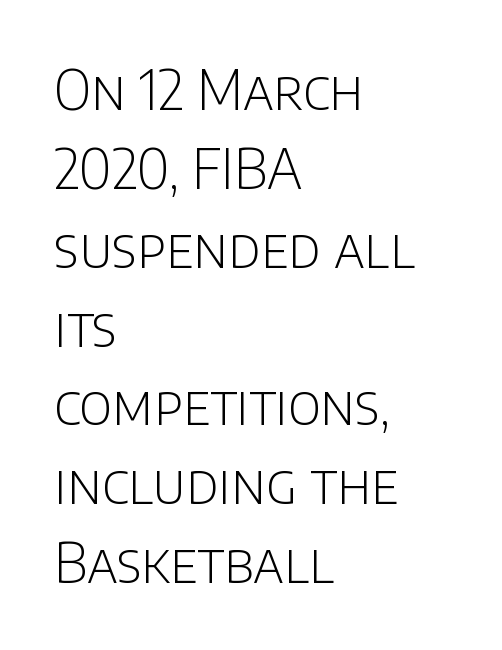
{"serif": "no", "italic": "no", "bold": "no", "weight": "light", "width": "normal", "stroke_contrast": "low", "x_height": "large", "monospaced": "no", "underline": "no", "align": "left", "line_spacing": "normal", "line_spacing_ratio": 1.46, "letter_spacing": "normal", "letter_spacing_em": 0.0, "glyph_px": 54}
